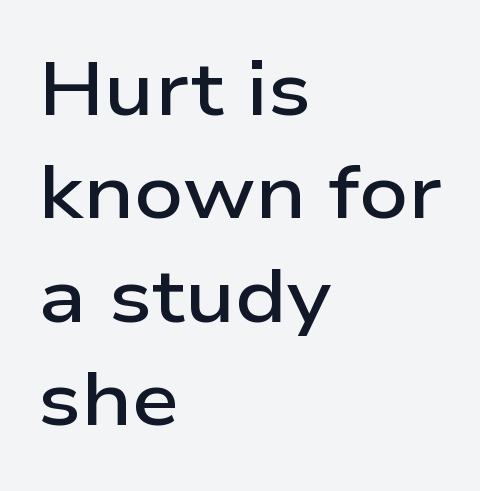
{"serif": "no", "italic": "no", "bold": "semi", "weight": "semibold", "width": "wide", "stroke_contrast": "low", "x_height": "medium", "monospaced": "no", "underline": "no", "align": "left", "line_spacing": "normal", "line_spacing_ratio": 1.36, "letter_spacing": "normal", "letter_spacing_em": 0.0, "glyph_px": 76}
